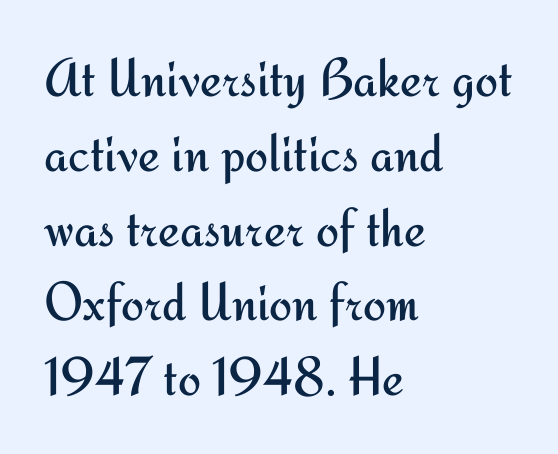
{"serif": "no", "italic": "no", "bold": "no", "weight": "regular", "width": "normal", "stroke_contrast": "medium", "x_height": "small", "monospaced": "no", "underline": "no", "align": "left", "line_spacing": "normal", "line_spacing_ratio": 1.36, "letter_spacing": "normal", "letter_spacing_em": 0.0, "glyph_px": 55}
